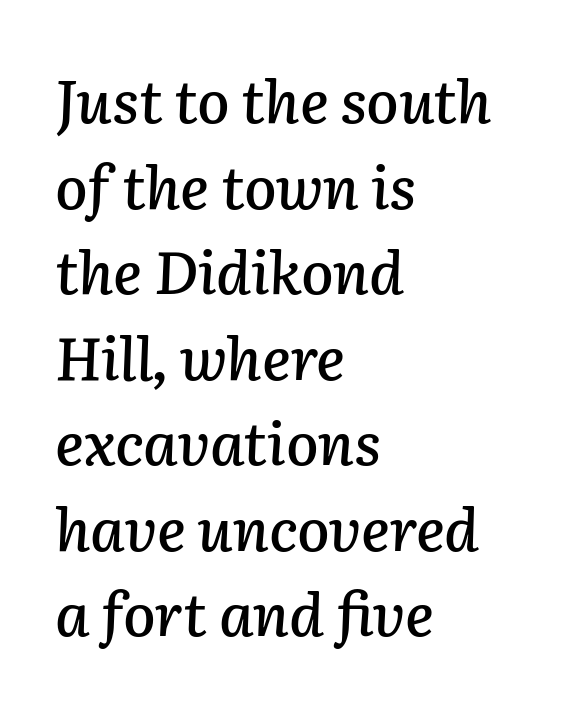
Normally led — the rows are evenly, conventionally spaced. Reading down the block, your eye returns to a fixed left position each line. Think of a printed novel: that variable character pitch is what you see here. Posture: slanted. Observe the ordinary spacing: letters are neighbours, not strangers. Glance below the letters and you will spot only blank space.
